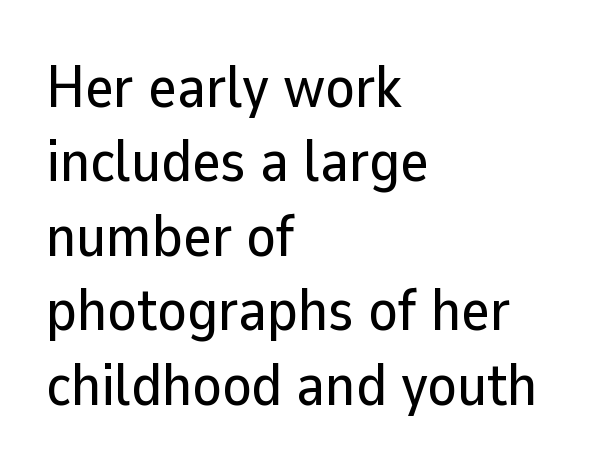
The image shows 60 px sans-serif type, upright; set left-aligned, line spacing 1.24x, normal letter spacing, not underlined; low stroke contrast and a medium x-height.
